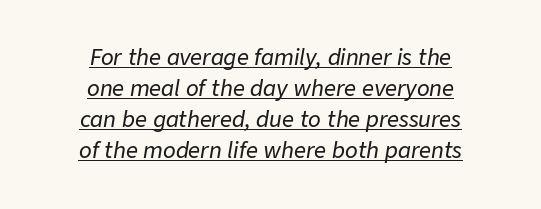
The image shows 21 px text type, italic (leaning right); set centered, normal line spacing (1.48x), normal letter spacing, underlined.
